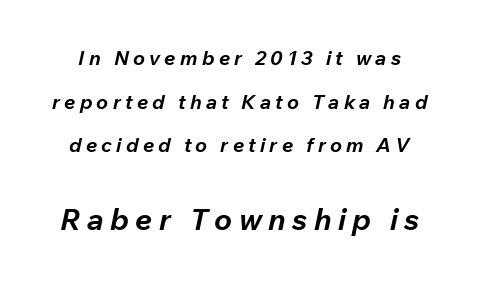
The image shows 30 px bold type, italic (leaning right); set loose line spacing (2.18x), unusually wide letter spacing (+0.21 em), not underlined; the second (bottom) block is 1.5x larger; low stroke contrast and a medium x-height.
